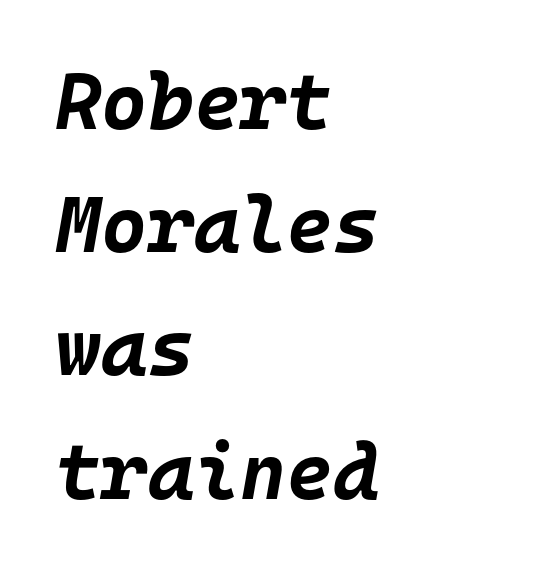
Q: Is the text bold? A: Yes.
Q: Is the text italic (slanted)? A: Yes, it leans right by about 10 degrees.
Q: Is the text underlined? A: No.
Q: How is the paragraph aligned? A: Left-aligned.
Q: Is the spacing between letters normal or unusually wide? A: Normal.
Q: Is the spacing between lines tight, normal or loose? A: Normal.
Q: Width (condensed, normal, or wide)? A: Normal.
Q: Stroke contrast? A: Low.
Q: x-height? A: Large.
Q: Monospaced? A: Yes.
